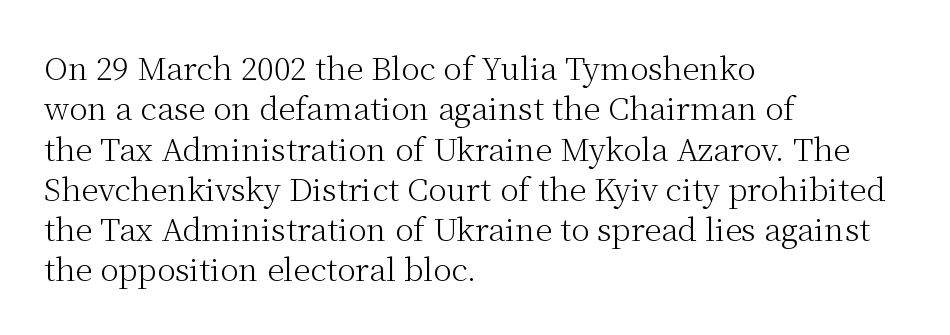
{"serif": "yes", "italic": "no", "bold": "no", "weight": "light", "width": "normal", "stroke_contrast": "medium", "x_height": "medium", "monospaced": "no", "underline": "no", "align": "left", "line_spacing": "normal", "line_spacing_ratio": 1.3, "letter_spacing": "normal", "letter_spacing_em": 0.0, "glyph_px": 31}
